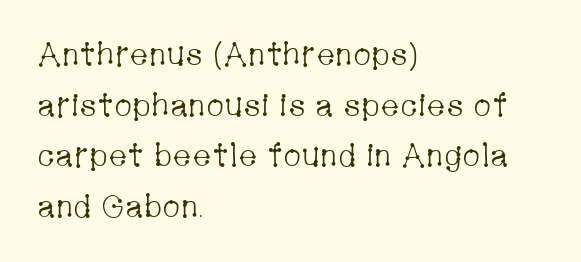
{"serif": "yes", "italic": "no", "bold": "no", "weight": "light", "width": "condensed", "stroke_contrast": "low", "x_height": "medium", "monospaced": "no", "underline": "no", "align": "left", "line_spacing": "normal", "line_spacing_ratio": 1.58, "letter_spacing": "normal", "letter_spacing_em": 0.0, "glyph_px": 32}
